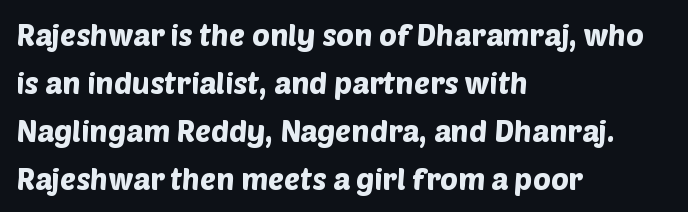
The image shows 30 px sans-serif type; set left-aligned, normal line spacing (1.6x), normal letter spacing, not underlined; low stroke contrast and a large x-height.
